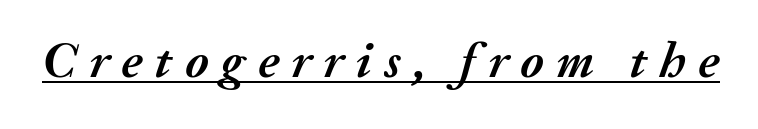
{"italic": "yes", "lean": "right", "slant_degrees": 20, "bold": "yes", "weight": "semibold", "width": "normal", "stroke_contrast": "medium", "x_height": "medium", "monospaced": "no", "underline": "yes", "letter_spacing": "wide", "letter_spacing_em": 0.25, "glyph_px": 50}
